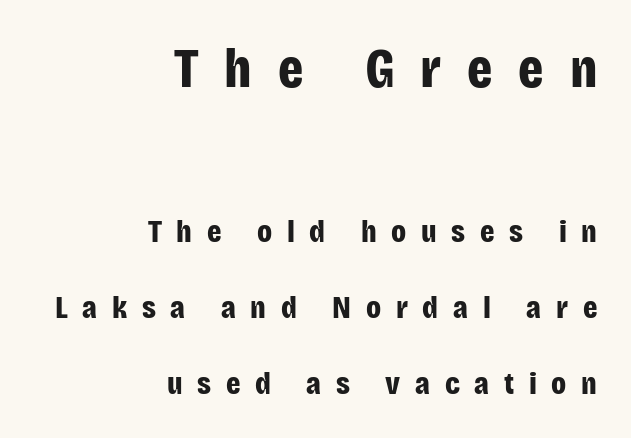
Q: Is the text bold? A: Yes.
Q: Is the text italic (slanted)? A: No, it is upright.
Q: Is the typeface a serif or a sans-serif typeface? A: Sans-serif.
Q: Is the text underlined? A: No.
Q: How is the paragraph aligned? A: Right-aligned.
Q: Is the spacing between letters normal or unusually wide? A: Unusually wide.
Q: Is the spacing between lines tight, normal or loose? A: Loose.
Q: Which block of text is set in a larger size, the first (top) or the second (bottom)? A: The first (top) one.
Q: Width (condensed, normal, or wide)? A: Condensed.
Q: Stroke contrast? A: Low.
Q: x-height? A: Large.
Q: Monospaced? A: No.
